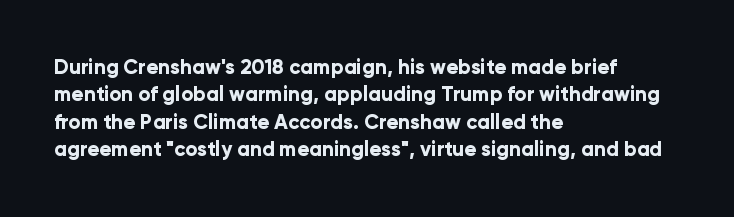
The image shows 20 px bold type, upright; set left-aligned, normal line spacing (1.37x), normal letter spacing, not underlined.
